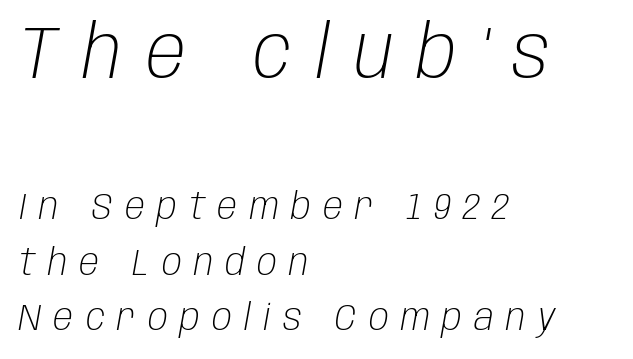
{"italic": "yes", "lean": "right", "slant_degrees": 10, "bold": "no", "weight": "light", "width": "condensed", "stroke_contrast": "low", "x_height": "large", "monospaced": "no", "underline": "no", "align": "left", "line_spacing": "normal", "line_spacing_ratio": 1.5, "letter_spacing": "wide", "letter_spacing_em": 0.33, "larger_block": "first", "size_ratio": 2.0, "glyph_px": 74}
